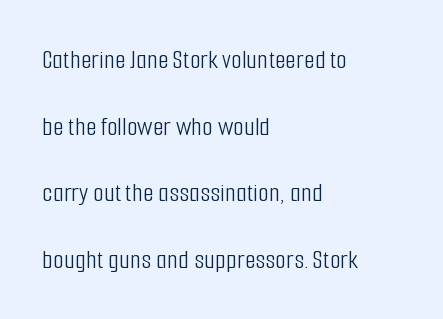
{"serif": "no", "italic": "no", "bold": "no", "weight": "light", "width": "condensed", "stroke_contrast": "low", "x_height": "medium", "monospaced": "no", "underline": "no", "align": "left", "line_spacing": "loose", "line_spacing_ratio": 2.38, "letter_spacing": "normal", "letter_spacing_em": 0.0, "glyph_px": 28}
